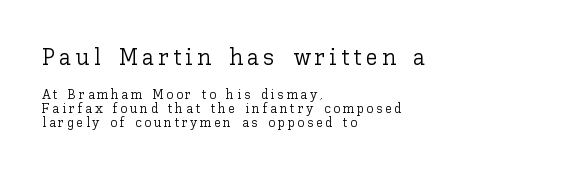
Q: Is the text bold? A: No.
Q: Is the text italic (slanted)? A: No, it is upright.
Q: Is the text underlined? A: No.
Q: How is the paragraph aligned? A: Left-aligned.
Q: Is the spacing between lines tight, normal or loose? A: Tight.
Q: Which block of text is set in a larger size, the first (top) or the second (bottom)? A: The first (top) one.
